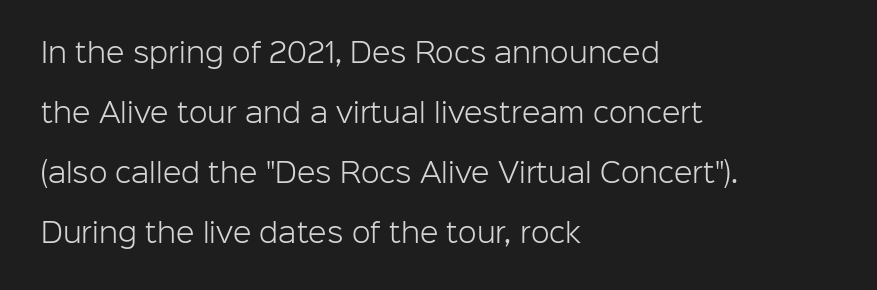
The image shows 27 px text type, upright; set left-aligned, loose line spacing (2.22x), normal letter spacing, not underlined.
